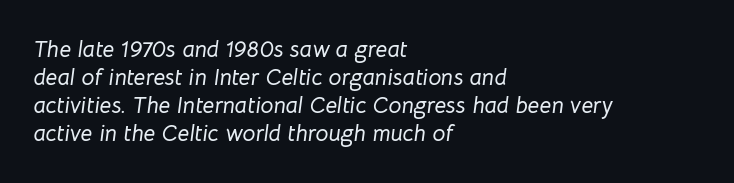
Q: Is the text italic (slanted)? A: Yes, it leans right by about 8 degrees.
Q: Is the text underlined? A: No.
Q: How is the paragraph aligned? A: Left-aligned.
Q: Is the spacing between letters normal or unusually wide? A: Normal.
